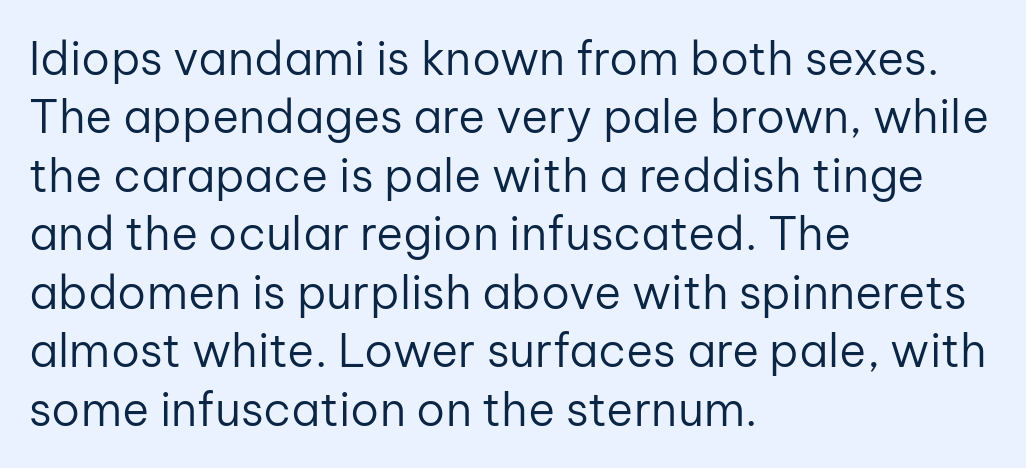
Q: Is the text bold? A: No.
Q: Is the text italic (slanted)? A: No, it is upright.
Q: Is the typeface a serif or a sans-serif typeface? A: Sans-serif.
Q: Is the text underlined? A: No.
Q: How is the paragraph aligned? A: Left-aligned.
Q: Is the spacing between letters normal or unusually wide? A: Normal.
Q: Is the spacing between lines tight, normal or loose? A: Normal.
Q: Width (condensed, normal, or wide)? A: Normal.
Q: Stroke contrast? A: Low.
Q: x-height? A: Medium.
Q: Monospaced? A: No.
